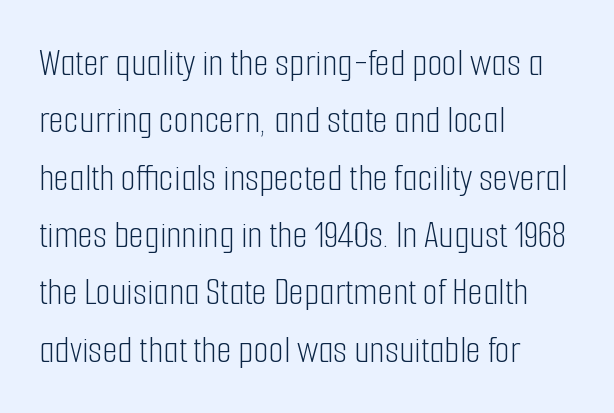
The image shows 39 px light, condensed sans-serif type, upright; set left-aligned, normal line spacing (1.47x), normal letter spacing, not underlined; low stroke contrast and a medium x-height.
